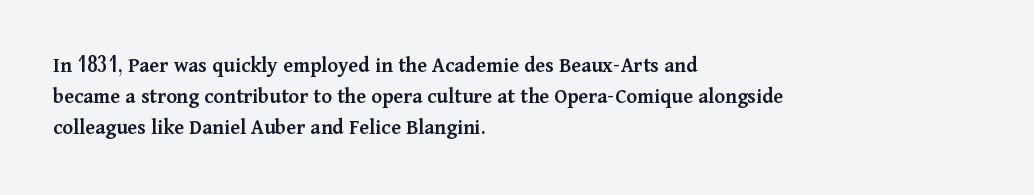
The image shows 22 px text type, upright; set left-aligned, normal line spacing (1.41x), normal letter spacing, not underlined.
